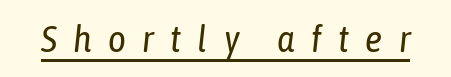
Q: Is the text bold? A: No.
Q: Is the text italic (slanted)? A: Yes, it leans right by about 6 degrees.
Q: Is the text underlined? A: Yes.
Q: Is the spacing between letters normal or unusually wide? A: Unusually wide.
Q: Width (condensed, normal, or wide)? A: Condensed.
Q: Stroke contrast? A: Low.
Q: x-height? A: Medium.
Q: Monospaced? A: No.
